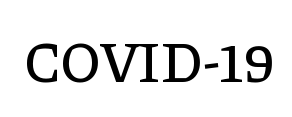
The image shows 58 px serif type, upright; set normal letter spacing, not underlined; low stroke contrast and a medium x-height.
